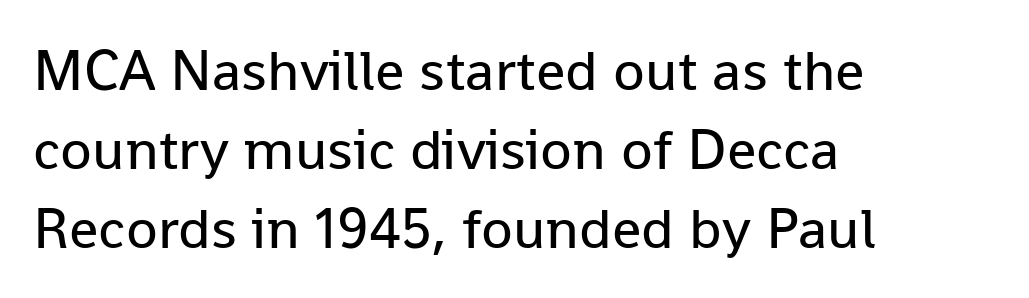
The passage shown is not bold in any degree. The glyphs are unaccompanied by any horizontal stroke below them. Do the characters align in a grid? No, the font is proportional. Where is the straight margin? On the left.
